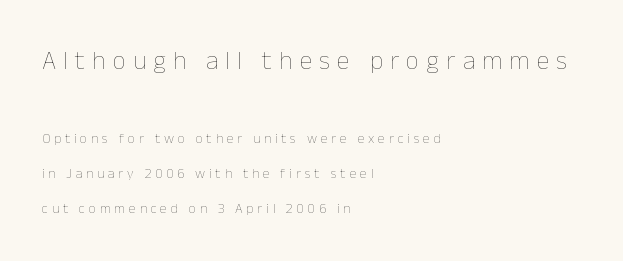
The letters in the upper block stand taller than those in the block below. The strip under each line holds only bare page. Notice how the stems are strictly vertical — no italics here. Look at the tracking — it's clearly loosened, letters drifting apart.
